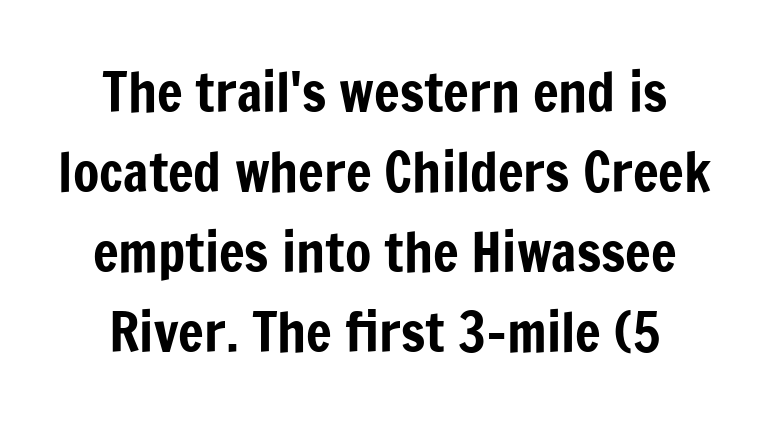
{"serif": "no", "italic": "no", "width": "condensed", "stroke_contrast": "low", "x_height": "medium", "monospaced": "no", "underline": "no", "line_spacing": "normal", "line_spacing_ratio": 1.48, "letter_spacing": "normal", "letter_spacing_em": 0.0, "glyph_px": 54}
